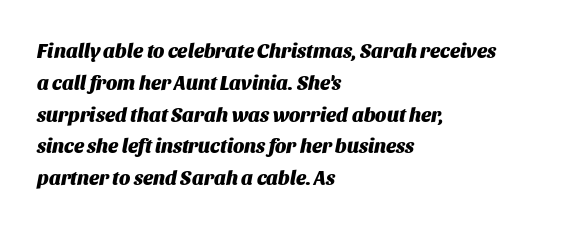
{"italic": "yes", "lean": "right", "slant_degrees": 11, "bold": "yes", "underline": "no", "align": "left", "line_spacing": "normal", "line_spacing_ratio": 1.59, "letter_spacing": "normal", "letter_spacing_em": 0.0, "glyph_px": 20}
